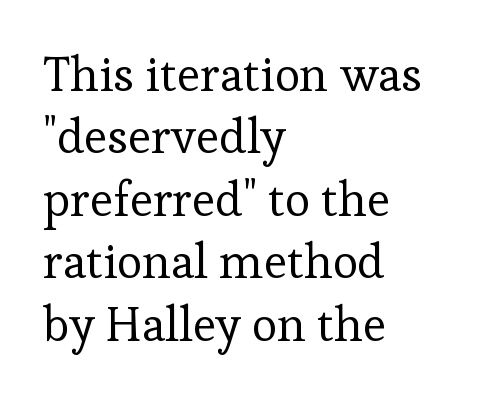
The image shows 48 px regular-weight serif type, upright; set left-aligned, normal line spacing (1.3x), normal letter spacing, not underlined; low stroke contrast and a medium x-height.
